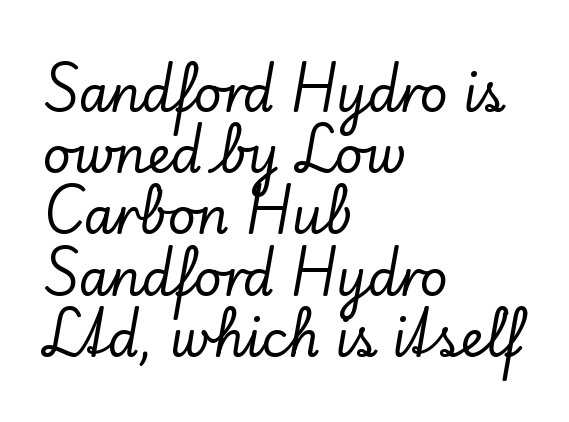
{"serif": "yes", "width": "normal", "stroke_contrast": "low", "x_height": "small", "monospaced": "no", "underline": "no", "align": "left", "line_spacing": "normal", "line_spacing_ratio": 1.25, "letter_spacing": "normal", "letter_spacing_em": 0.0, "glyph_px": 49}
